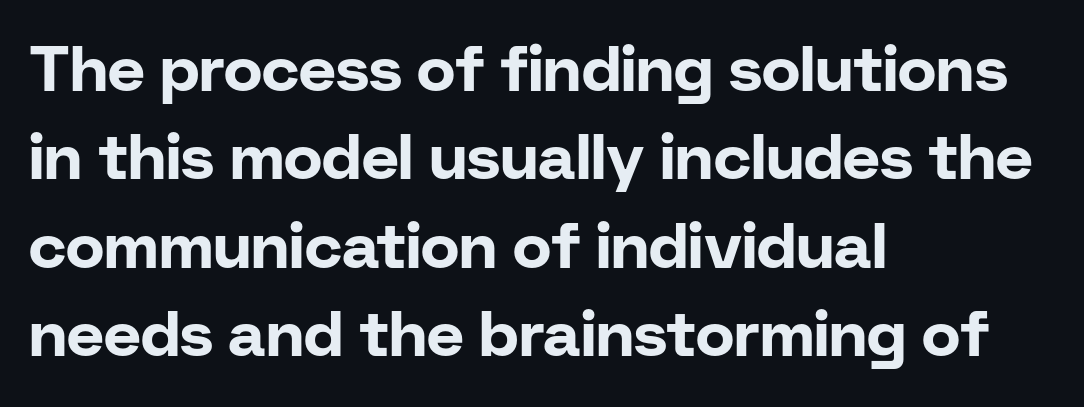
The image shows 64 px bold sans-serif type, upright; set left-aligned, normal line spacing (1.38x), normal letter spacing, not underlined; low stroke contrast and a medium x-height.
